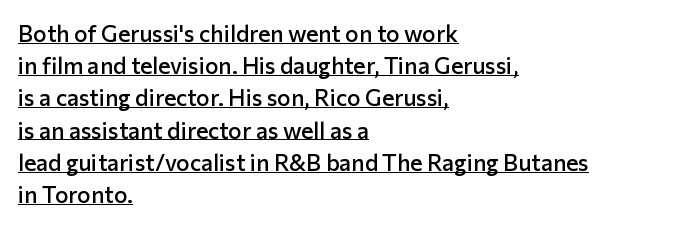
The rows are spaced the way most documents space them. Every word sits above its own underline. Horizontal alignment here is leftward, the default for most running prose. No extra tracking has been applied to these lines.
